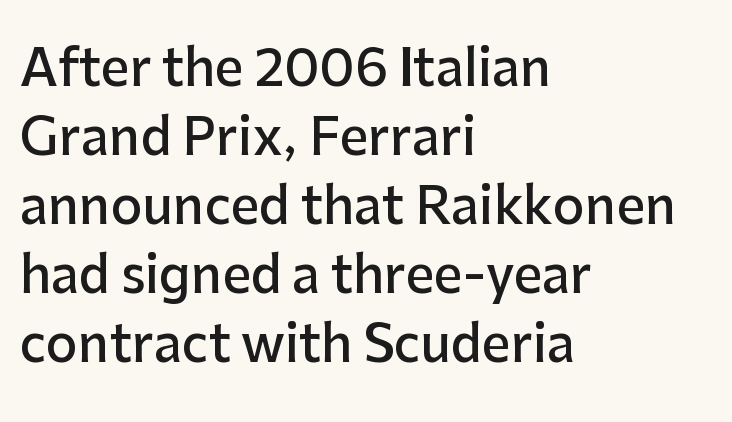
The image shows 50 px semibold sans-serif type, upright; set left-aligned, normal line spacing (1.38x), normal letter spacing, not underlined; low stroke contrast and a medium x-height.
